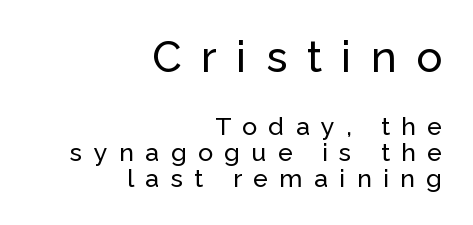
Loose tracking; the words dissolve into strings of separated letters. Vertical strokes here are truly vertical. These two chunks differ in scale, with the top chunk taking the larger measure. The passage shown is typeset with a sans-serif family. Decoration check: the copy has no underline. These lines stack with their right ends in a neat column.
